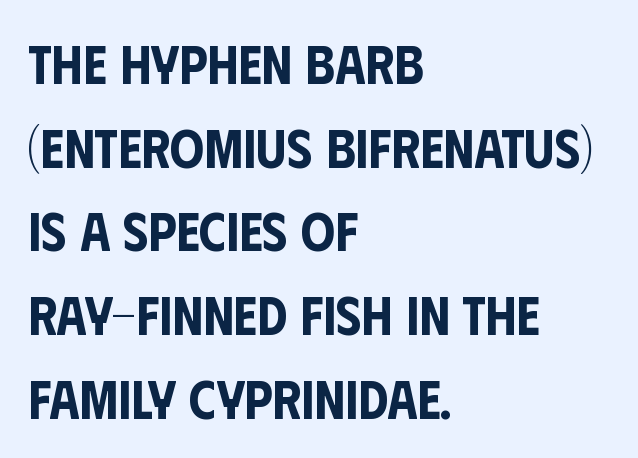
The image shows 54 px condensed sans-serif type, upright; set left-aligned, normal line spacing (1.55x), normal letter spacing, not underlined; low stroke contrast and a large x-height.
